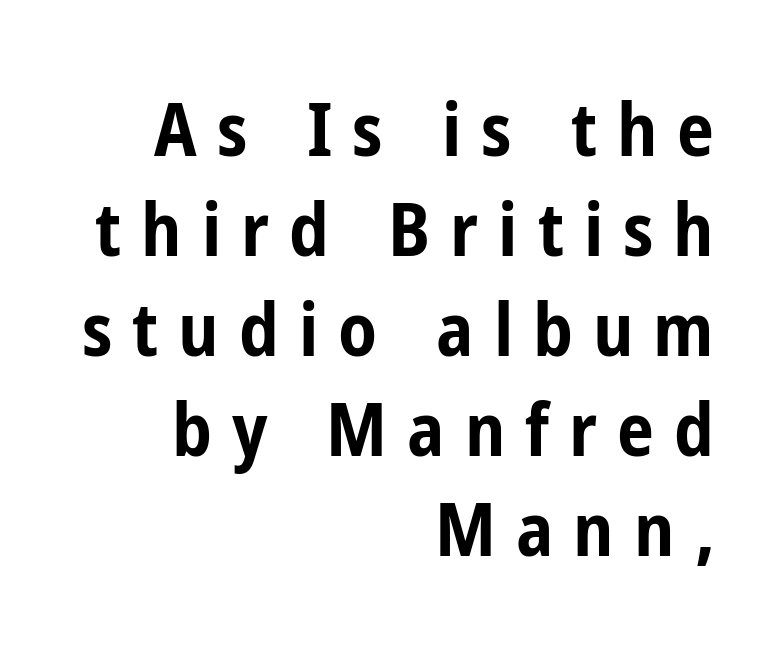
The image shows 74 px bold, condensed sans-serif type, upright; set right-aligned, normal line spacing (1.35x), unusually wide letter spacing (+0.27 em), not underlined; low stroke contrast and a medium x-height.
